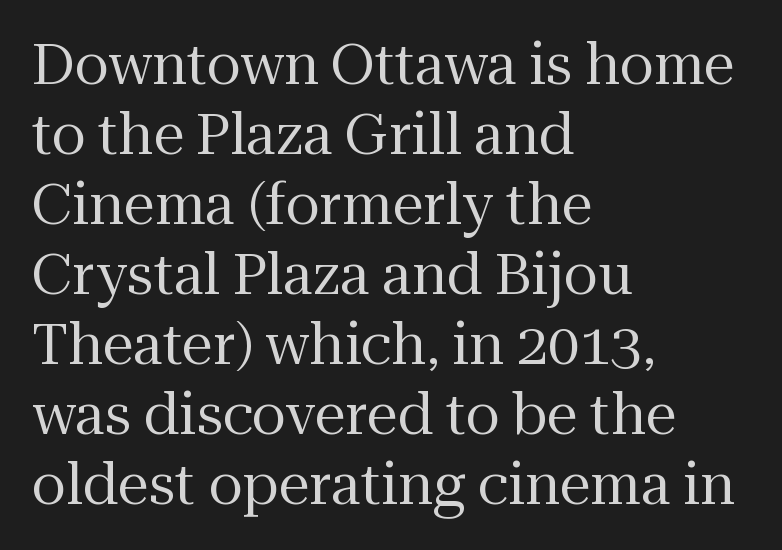
The image shows 56 px regular-weight serif type, upright; set left-aligned, normal line spacing (1.25x), normal letter spacing, not underlined; medium stroke contrast and a medium x-height.
